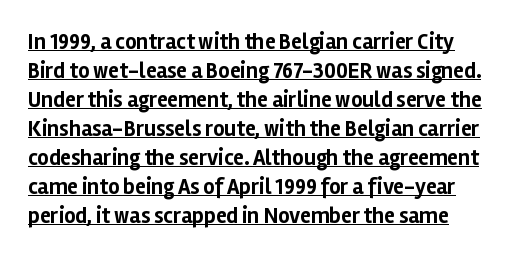
Ordinary non-slanted type is in use. Typesetter's note: full bold, strokes at maximum text heaviness. Somebody hit Ctrl+U on this one — the words are underlined. Does the leading feel generous? No, just average.
